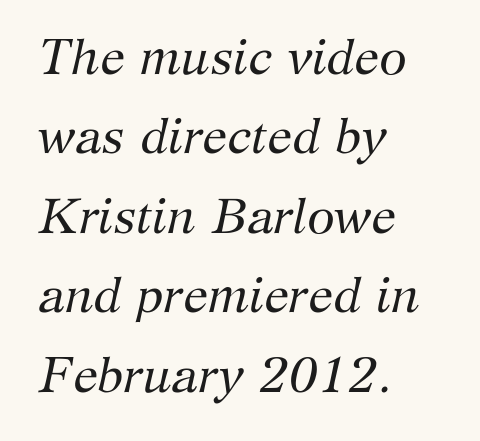
The image shows 50 px regular-weight serif type, italic (leaning right); set left-aligned, normal line spacing (1.59x), normal letter spacing, not underlined; medium stroke contrast and a medium x-height.
